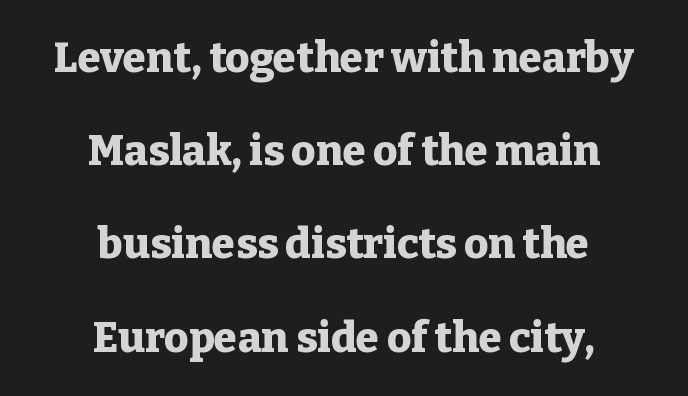
Do the characters align in a grid? No, the font is proportional. The axis of the letterforms is exactly vertical. As a designer I'd log this as weight 700, bold. The line texture is even and compact thanks to regular tracking.
